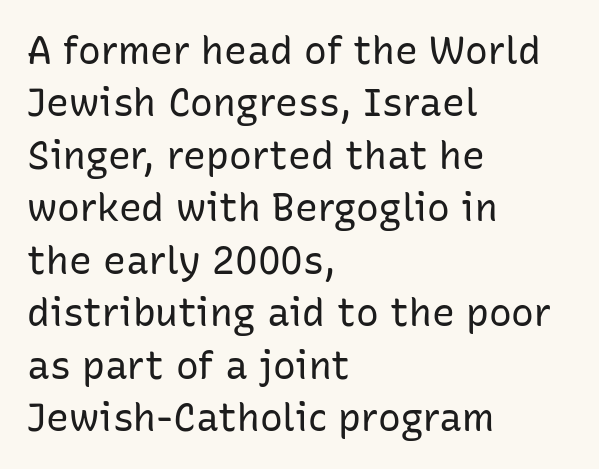
Grotesque or geometric, the face here clearly has no serifs. This sample has the flowing, uneven cadence of proportional lettering. The line texture is even and compact thanks to regular tracking. The space between consecutive lines is moderate. The text block is weighted toward the left margin, trailing off unevenly rightward. The letterforms sit at book weight or below.
